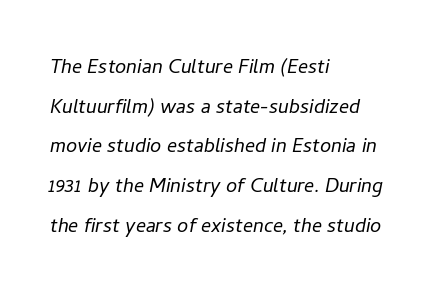
{"italic": "yes", "lean": "right", "slant_degrees": 11, "bold": "no", "underline": "no", "align": "left", "line_spacing": "normal", "line_spacing_ratio": 1.59, "letter_spacing": "normal", "letter_spacing_em": 0.0, "glyph_px": 25}
